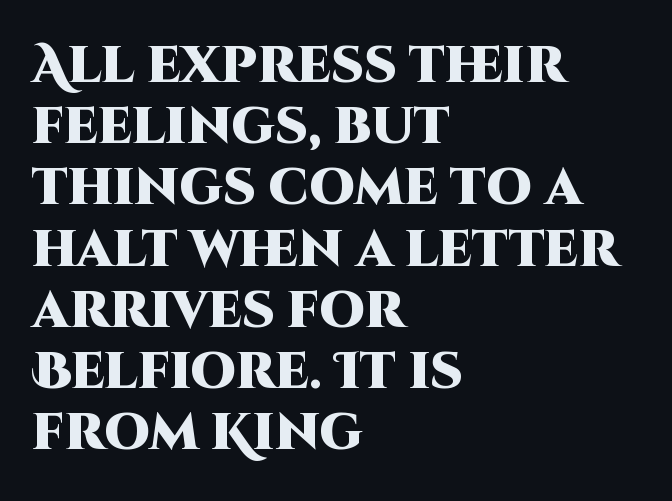
The image shows 51 px heavy sans-serif type, upright; set left-aligned, line spacing 1.2x, normal letter spacing, not underlined; high stroke contrast and a large x-height.
